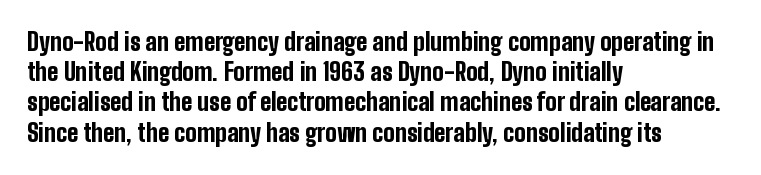
The image shows 24 px bold type, upright; set left-aligned, normal line spacing (1.26x), normal letter spacing, not underlined.
